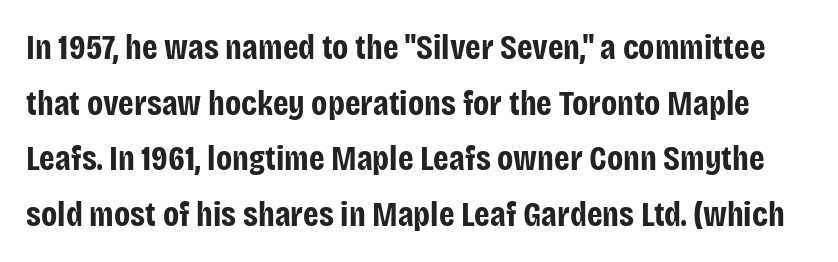
Characters remain perfectly vertical along every line. Successive baselines arrive at the customary interval. Set as a true bold cut, around the 700 mark. I'd call this a sans setting — the letters go barefoot.
